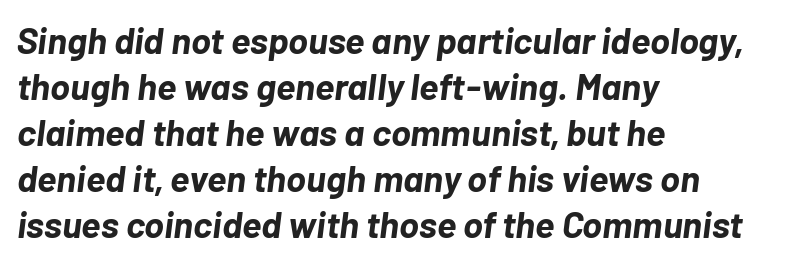
{"italic": "yes", "lean": "right", "slant_degrees": 7, "bold": "yes", "weight": "bold", "width": "normal", "stroke_contrast": "low", "x_height": "medium", "monospaced": "no", "underline": "no", "align": "left", "line_spacing_ratio": 1.24, "letter_spacing": "normal", "letter_spacing_em": 0.0, "glyph_px": 37}
